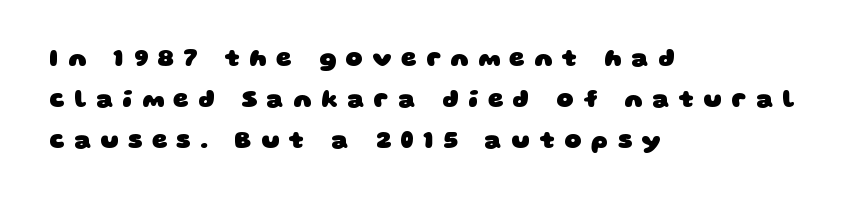
Q: Is the text bold? A: Yes.
Q: Is the text underlined? A: No.
Q: How is the paragraph aligned? A: Left-aligned.
Q: Is the spacing between letters normal or unusually wide? A: Unusually wide.
